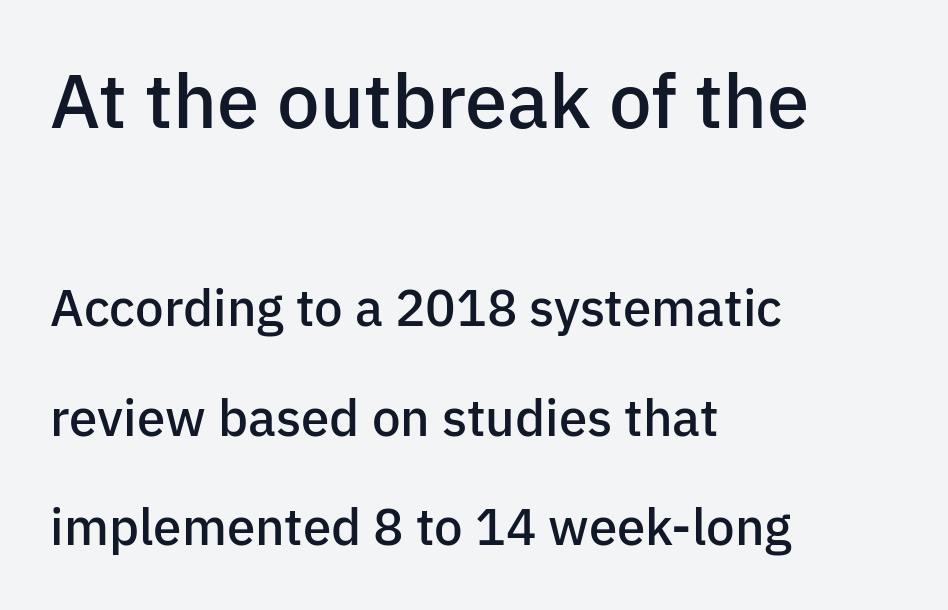
{"serif": "no", "italic": "no", "bold": "semi", "weight": "semibold", "width": "normal", "stroke_contrast": "low", "x_height": "medium", "monospaced": "no", "underline": "no", "align": "left", "line_spacing": "loose", "line_spacing_ratio": 2.14, "letter_spacing": "normal", "letter_spacing_em": 0.0, "larger_block": "first", "size_ratio": 1.49, "glyph_px": 76}
